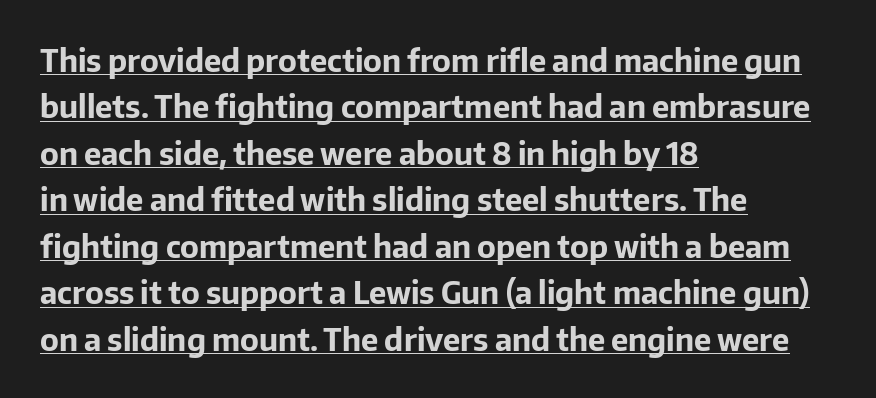
Q: Is the text bold? A: Yes.
Q: Is the text italic (slanted)? A: No, it is upright.
Q: Is the typeface a serif or a sans-serif typeface? A: Sans-serif.
Q: Is the text underlined? A: Yes.
Q: How is the paragraph aligned? A: Left-aligned.
Q: Is the spacing between letters normal or unusually wide? A: Normal.
Q: Is the spacing between lines tight, normal or loose? A: Normal.
Q: Width (condensed, normal, or wide)? A: Normal.
Q: Stroke contrast? A: Low.
Q: x-height? A: Medium.
Q: Monospaced? A: No.
